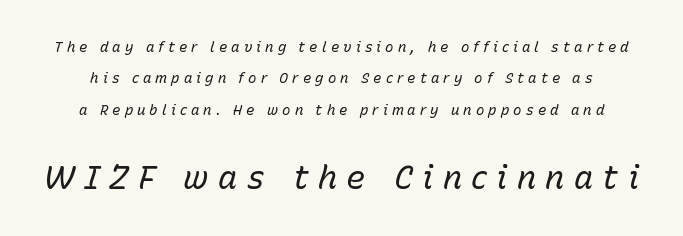
{"italic": "yes", "lean": "right", "slant_degrees": 15, "bold": "no", "weight": "regular", "width": "normal", "stroke_contrast": "low", "x_height": "medium", "monospaced": "no", "underline": "no", "line_spacing": "loose", "line_spacing_ratio": 2.25, "letter_spacing": "wide", "letter_spacing_em": 0.29, "larger_block": "second", "size_ratio": 2.29, "glyph_px": 32}
